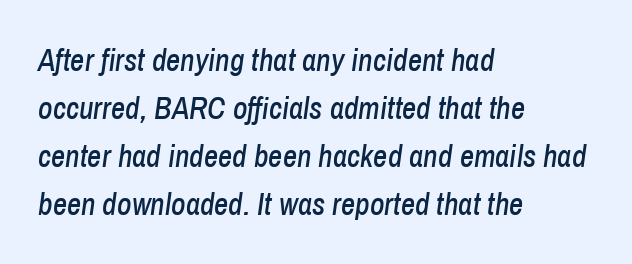
Compared with typical body copy, the letter spacing here is the same. This sample has the flowing, uneven cadence of proportional lettering. This is oblique type, the kind used for emphasis or titles. Horizontal alignment here is leftward, the default for most running prose. The glyphs are unaccompanied by any horizontal stroke below them.
